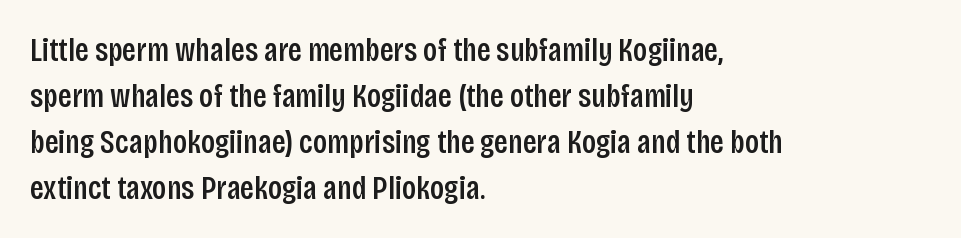
{"serif": "no", "italic": "no", "width": "condensed", "stroke_contrast": "low", "x_height": "large", "monospaced": "no", "underline": "no", "align": "left", "line_spacing": "normal", "line_spacing_ratio": 1.39, "letter_spacing": "normal", "letter_spacing_em": 0.0, "glyph_px": 33}
